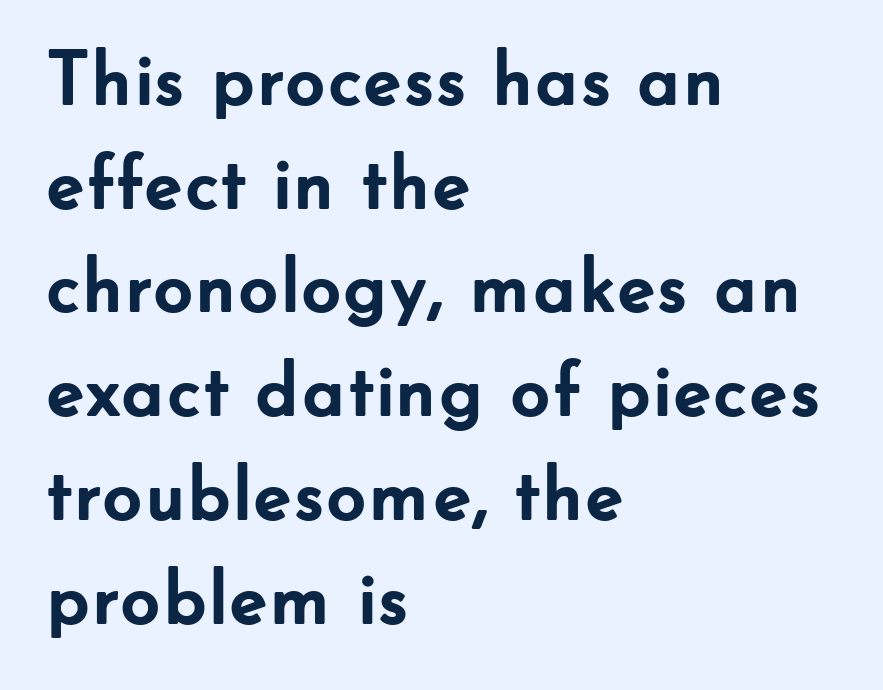
These lines are composed in type without serifs. The glyphs have the mass of a bold cut. This sample has the flowing, uneven cadence of proportional lettering. Ascenders rise straight up at ninety degrees. Clear beneath every line of the passage. The vertical gap from one line to the next is medium.
